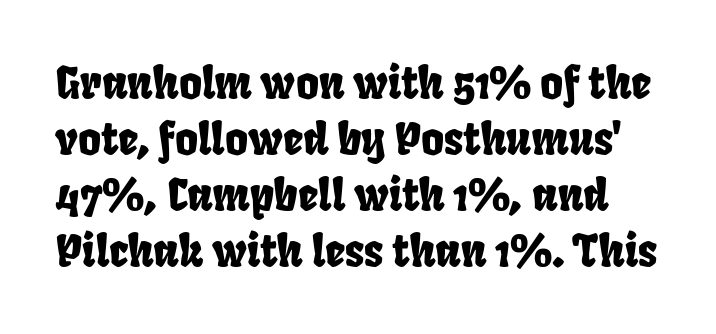
Q: Is the typeface a serif or a sans-serif typeface? A: Sans-serif.
Q: Is the text underlined? A: No.
Q: Is the spacing between letters normal or unusually wide? A: Normal.
Q: Is the spacing between lines tight, normal or loose? A: Normal.
Q: Width (condensed, normal, or wide)? A: Condensed.
Q: Stroke contrast? A: Low.
Q: x-height? A: Large.
Q: Monospaced? A: No.
